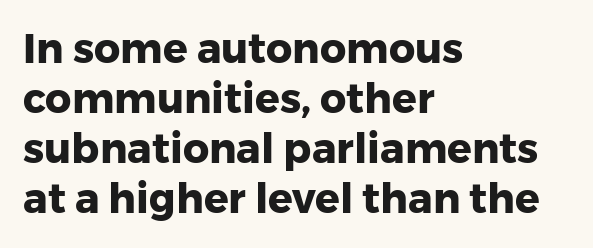
The image shows 41 px heavy sans-serif type, upright; set left-aligned, line spacing 1.22x, normal letter spacing, not underlined; low stroke contrast and a medium x-height.
